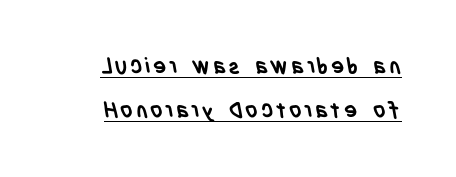
The letters are bold, with thick, heavy strokes. Loosely led — the rows are spread out. Like a heading marked for emphasis, these lines bear an underscore.
